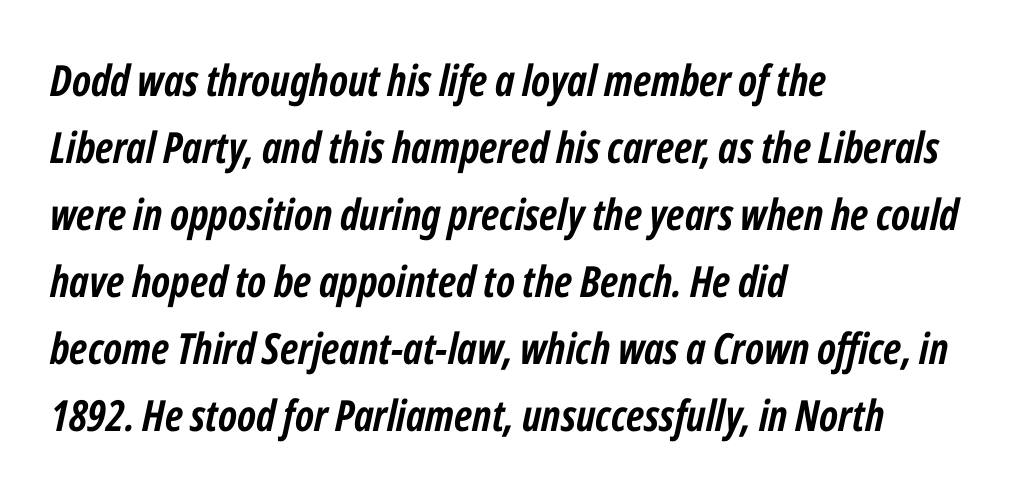
The image shows 43 px semibold, condensed type, italic (leaning right); set left-aligned, normal line spacing (1.56x), normal letter spacing, not underlined; low stroke contrast and a medium x-height.
